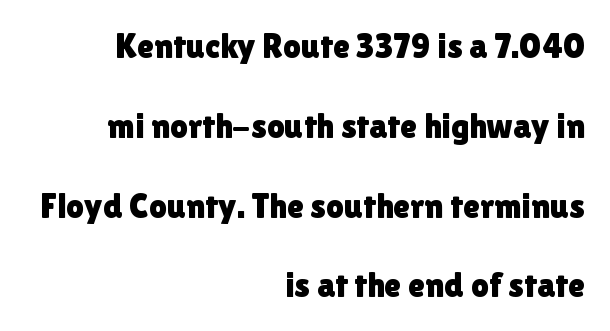
Q: Is the text italic (slanted)? A: No, it is upright.
Q: Is the typeface a serif or a sans-serif typeface? A: Sans-serif.
Q: Is the text underlined? A: No.
Q: How is the paragraph aligned? A: Right-aligned.
Q: Is the spacing between letters normal or unusually wide? A: Normal.
Q: Is the spacing between lines tight, normal or loose? A: Loose.
Q: Width (condensed, normal, or wide)? A: Normal.
Q: x-height? A: Medium.
Q: Monospaced? A: No.
